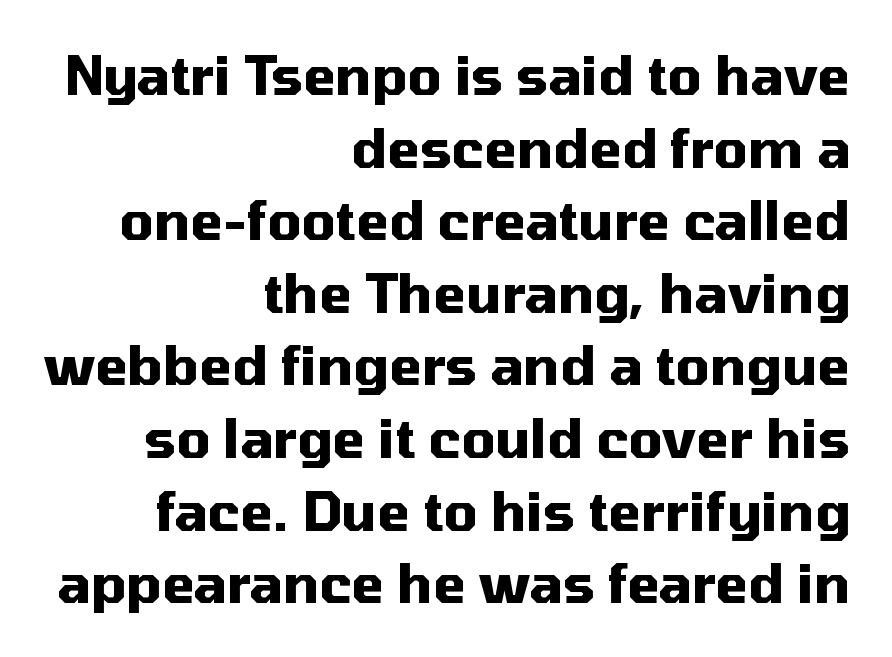
Q: Is the text bold? A: Yes.
Q: Is the text italic (slanted)? A: No, it is upright.
Q: Is the typeface a serif or a sans-serif typeface? A: Sans-serif.
Q: Is the text underlined? A: No.
Q: How is the paragraph aligned? A: Right-aligned.
Q: Is the spacing between letters normal or unusually wide? A: Normal.
Q: Is the spacing between lines tight, normal or loose? A: Normal.
Q: Width (condensed, normal, or wide)? A: Normal.
Q: Stroke contrast? A: Medium.
Q: x-height? A: Medium.
Q: Monospaced? A: No.
